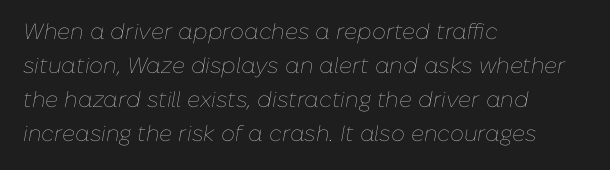
The image shows 22 px text type, italic (leaning right); set left-aligned, normal line spacing (1.55x), normal letter spacing, not underlined.
